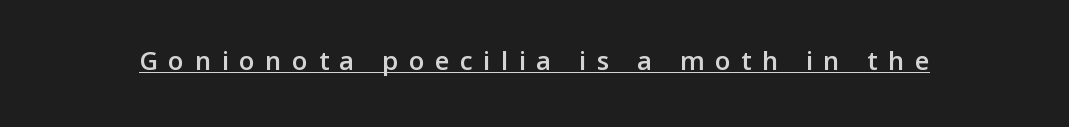
{"italic": "no", "bold": "semi", "underline": "yes", "letter_spacing": "wide", "letter_spacing_em": 0.4, "glyph_px": 26}
